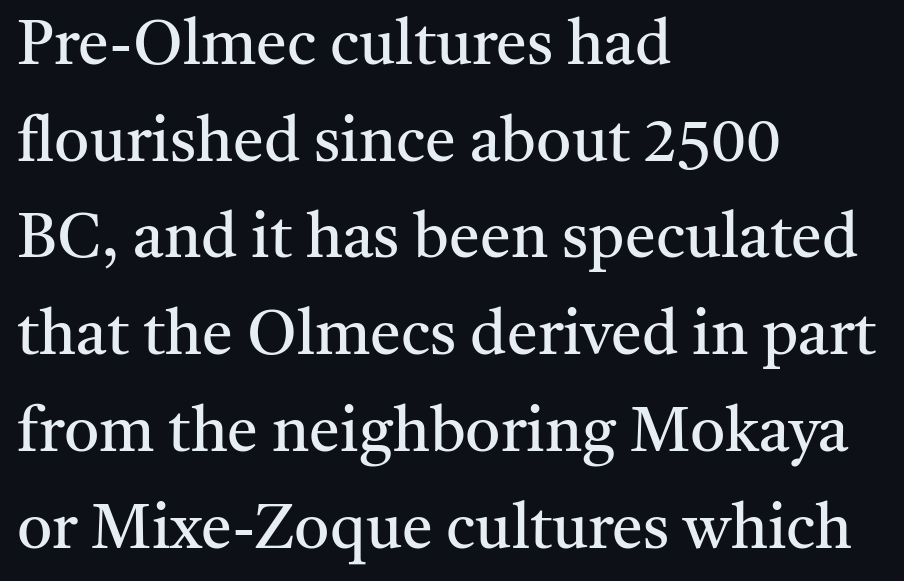
{"serif": "yes", "italic": "no", "bold": "no", "weight": "regular", "width": "normal", "stroke_contrast": "medium", "x_height": "medium", "monospaced": "no", "underline": "no", "align": "left", "line_spacing": "normal", "line_spacing_ratio": 1.56, "letter_spacing": "normal", "letter_spacing_em": 0.0, "glyph_px": 62}
